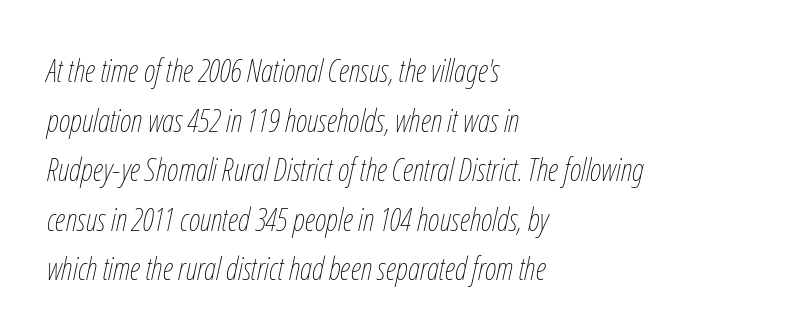
The image shows 32 px thin, condensed type, italic (leaning right); set left-aligned, normal line spacing (1.55x), normal letter spacing, not underlined; low stroke contrast and a medium x-height.
